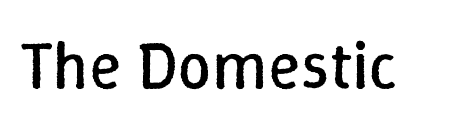
Only glyphs here, with clear space below each row. The passage shown has conventional tracking throughout. Posture: upright roman. Letters have the restrained weight of plain body copy at most.
